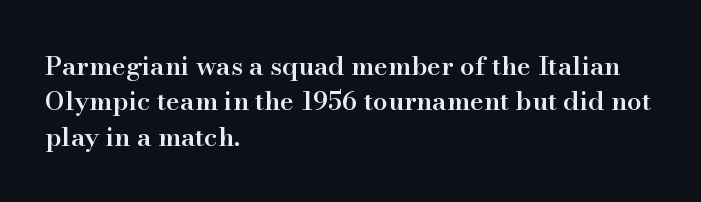
The image shows 26 px text type, upright; set left-aligned, normal line spacing (1.36x), normal letter spacing, not underlined.
